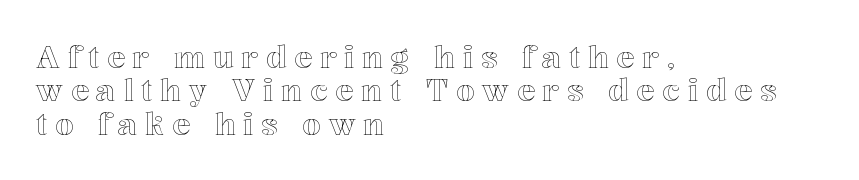
The image shows 30 px text type, upright; set left-aligned, tight line spacing (1.11x), unusually wide letter spacing (+0.26 em), not underlined; a medium x-height.
